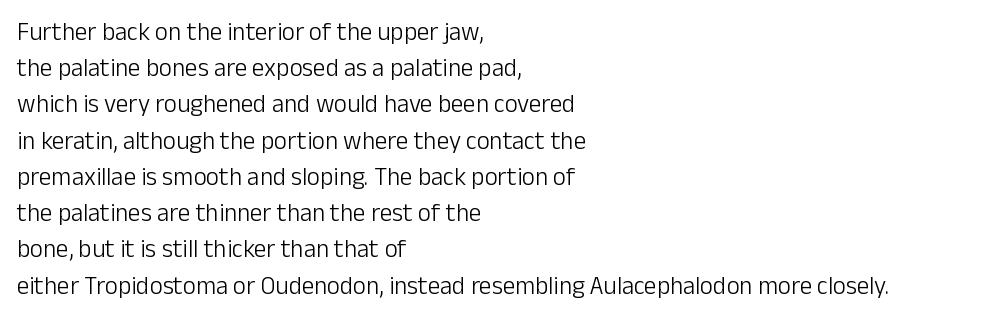
Q: Is the text bold? A: No.
Q: Is the text italic (slanted)? A: No, it is upright.
Q: Is the text underlined? A: No.
Q: How is the paragraph aligned? A: Left-aligned.
Q: Is the spacing between letters normal or unusually wide? A: Normal.
Q: Is the spacing between lines tight, normal or loose? A: Normal.
